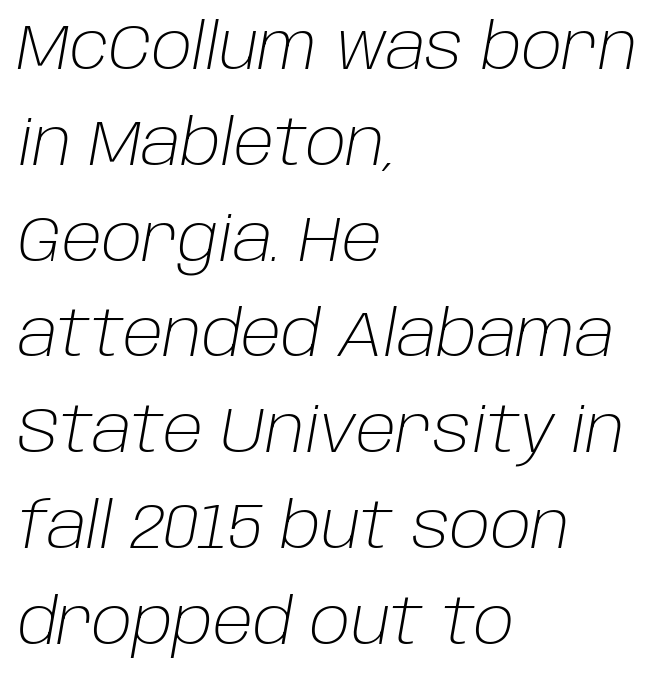
The image shows 63 px light type, italic (leaning right); set left-aligned, normal line spacing (1.52x), normal letter spacing, not underlined; low stroke contrast and a large x-height.
